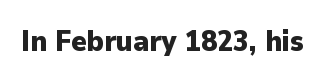
The letters stand upright; this is a roman face. The foot of each line stays bare and open. Tracking here is standard; glyphs follow each other at the usual distance. You can tell from the bare stems that sans-serif type was used. The characters look thick and weighty, a clear bold. Proportional: the letters do not fall into vertical columns.
